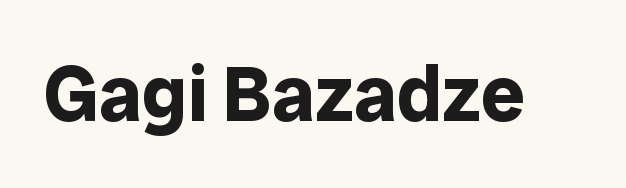
The image shows 78 px bold sans-serif type, upright; set normal letter spacing, not underlined; low stroke contrast and a medium x-height.
